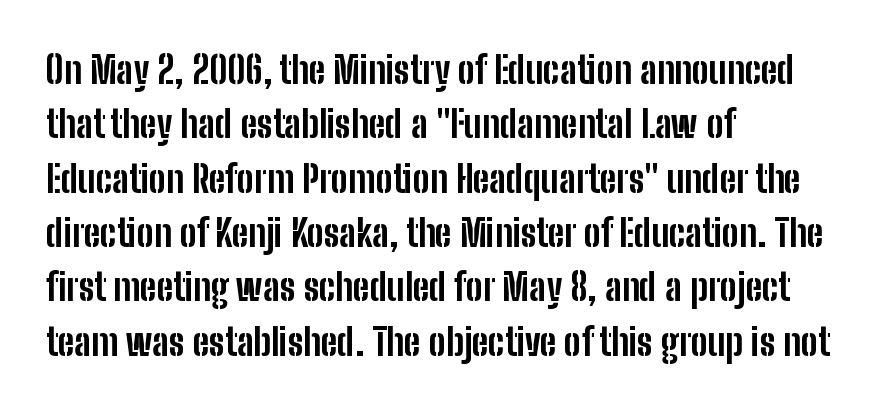
The image shows 38 px bold, condensed sans-serif type, upright; set left-aligned, normal line spacing (1.43x), normal letter spacing, not underlined; low stroke contrast and a medium x-height.
